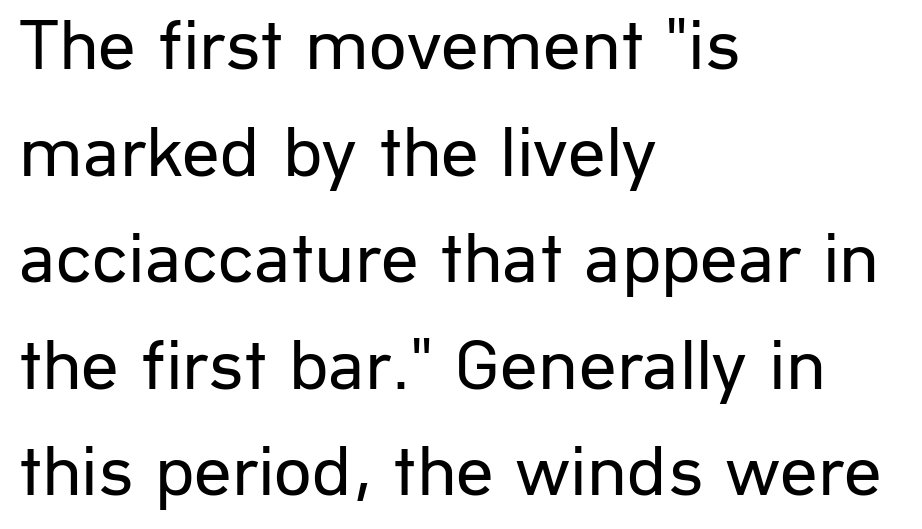
Q: Is the text bold? A: No.
Q: Is the text italic (slanted)? A: No, it is upright.
Q: Is the typeface a serif or a sans-serif typeface? A: Sans-serif.
Q: Is the text underlined? A: No.
Q: How is the paragraph aligned? A: Left-aligned.
Q: Is the spacing between letters normal or unusually wide? A: Normal.
Q: Is the spacing between lines tight, normal or loose? A: Normal.
Q: Width (condensed, normal, or wide)? A: Normal.
Q: Stroke contrast? A: Low.
Q: x-height? A: Medium.
Q: Monospaced? A: No.
